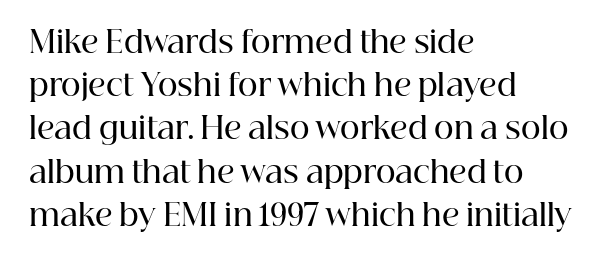
The image shows 30 px semibold serif type, upright; set left-aligned, normal line spacing (1.44x), normal letter spacing, not underlined; high stroke contrast and a medium x-height.
